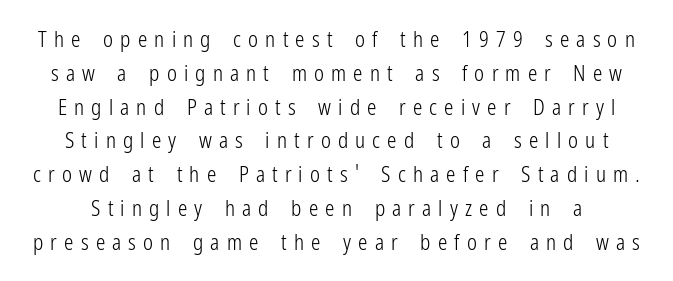
Q: Is the text bold? A: No.
Q: Is the text italic (slanted)? A: No, it is upright.
Q: Is the text underlined? A: No.
Q: Is the spacing between letters normal or unusually wide? A: Unusually wide.
Q: Is the spacing between lines tight, normal or loose? A: Normal.
